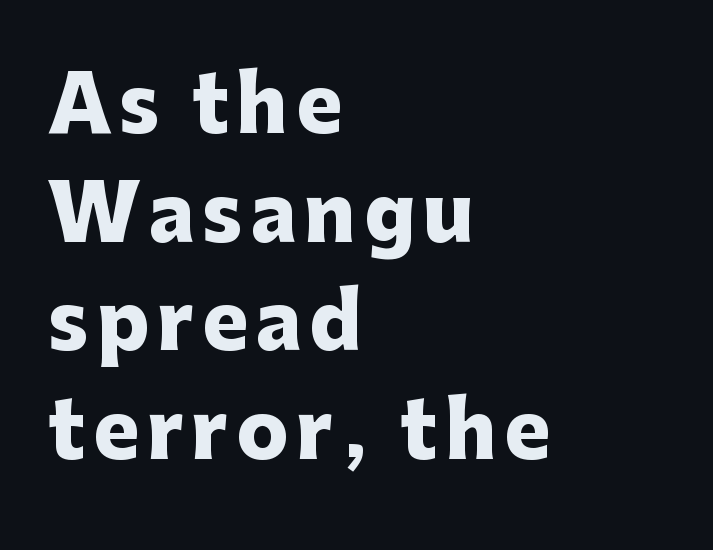
The image shows 77 px heavy sans-serif type, upright; set left-aligned, normal line spacing (1.41x), not underlined; low stroke contrast and a medium x-height.
